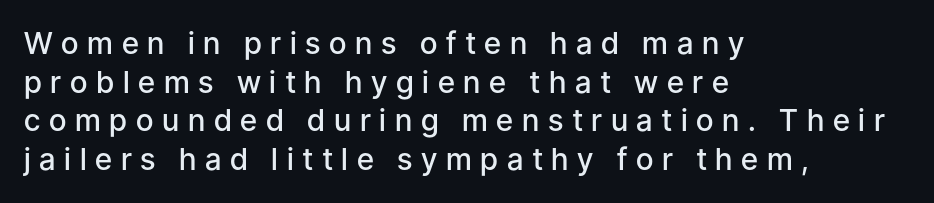
{"serif": "no", "italic": "no", "bold": "semi", "weight": "semibold", "width": "normal", "stroke_contrast": "low", "x_height": "medium", "monospaced": "no", "underline": "no", "align": "left", "line_spacing": "normal", "line_spacing_ratio": 1.29, "letter_spacing": "wide", "letter_spacing_em": 0.29, "glyph_px": 30}
